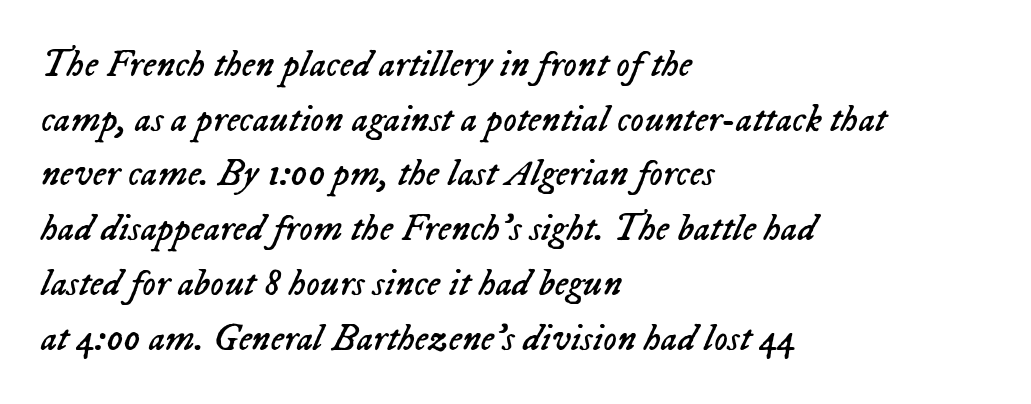
The rag falls on the right side of this text block. Beneath every word, the page is bare. Designer's note — italics engaged. Do the characters align in a grid? No, the font is proportional. Nothing heavy about these letters — not bold at all. Glyph-to-glyph distance matches everyday printed text.
